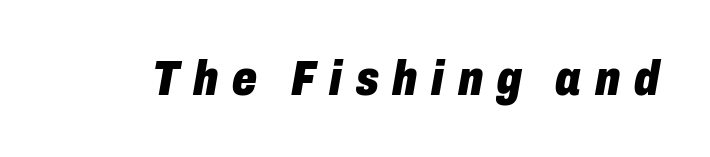
Q: Is the text bold? A: Yes.
Q: Is the text italic (slanted)? A: Yes, it leans right by about 10 degrees.
Q: Is the text underlined? A: No.
Q: Is the spacing between letters normal or unusually wide? A: Unusually wide.
Q: Width (condensed, normal, or wide)? A: Condensed.
Q: Stroke contrast? A: Low.
Q: x-height? A: Medium.
Q: Monospaced? A: No.
